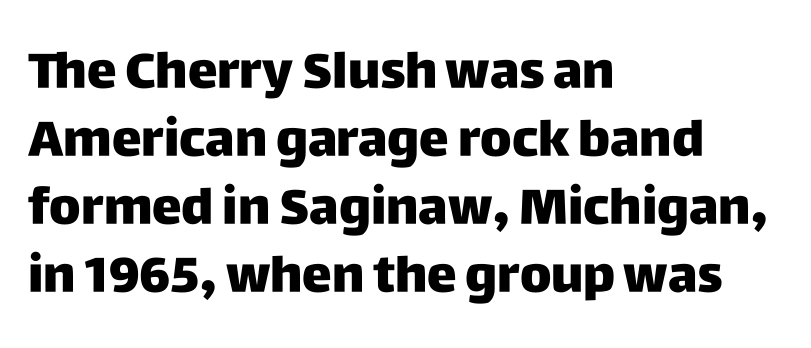
Q: Is the text bold? A: Yes.
Q: Is the text italic (slanted)? A: No, it is upright.
Q: Is the typeface a serif or a sans-serif typeface? A: Sans-serif.
Q: Is the text underlined? A: No.
Q: How is the paragraph aligned? A: Left-aligned.
Q: Is the spacing between letters normal or unusually wide? A: Normal.
Q: Is the spacing between lines tight, normal or loose? A: Normal.
Q: Width (condensed, normal, or wide)? A: Normal.
Q: Stroke contrast? A: Low.
Q: x-height? A: Large.
Q: Monospaced? A: No.
